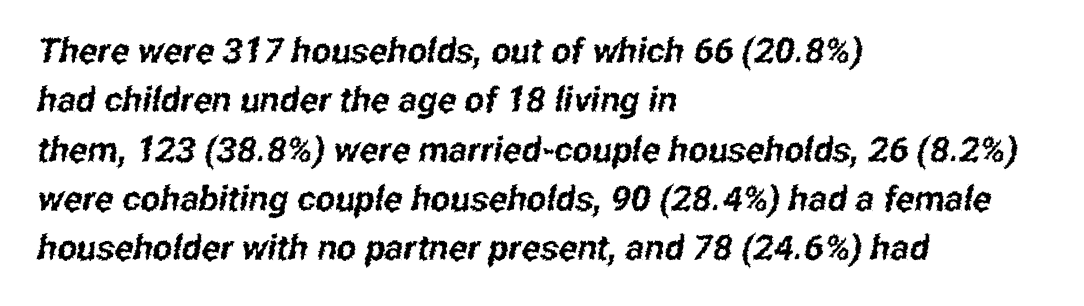
Q: Is the typeface a serif or a sans-serif typeface? A: Sans-serif.
Q: Is the text underlined? A: No.
Q: How is the paragraph aligned? A: Left-aligned.
Q: Is the spacing between letters normal or unusually wide? A: Normal.
Q: Is the spacing between lines tight, normal or loose? A: Normal.
Q: Width (condensed, normal, or wide)? A: Condensed.
Q: Stroke contrast? A: Low.
Q: x-height? A: Medium.
Q: Monospaced? A: No.
